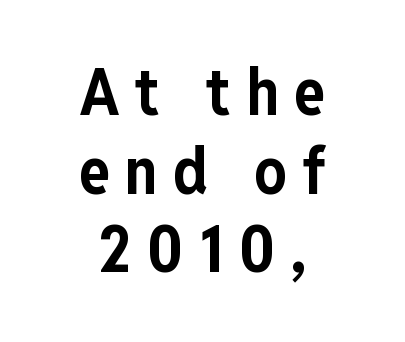
The image shows 64 px bold, condensed sans-serif type, upright; set centered, line spacing 1.23x, unusually wide letter spacing (+0.24 em), not underlined; low stroke contrast and a medium x-height.
